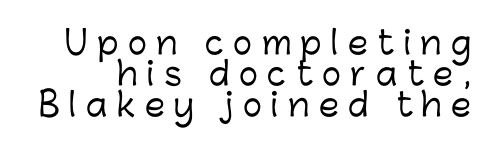
Q: Is the text italic (slanted)? A: No, it is upright.
Q: Is the typeface a serif or a sans-serif typeface? A: Sans-serif.
Q: Is the text underlined? A: No.
Q: Is the spacing between letters normal or unusually wide? A: Unusually wide.
Q: Is the spacing between lines tight, normal or loose? A: Tight.
Q: Width (condensed, normal, or wide)? A: Normal.
Q: Stroke contrast? A: Low.
Q: x-height? A: Medium.
Q: Monospaced? A: No.
